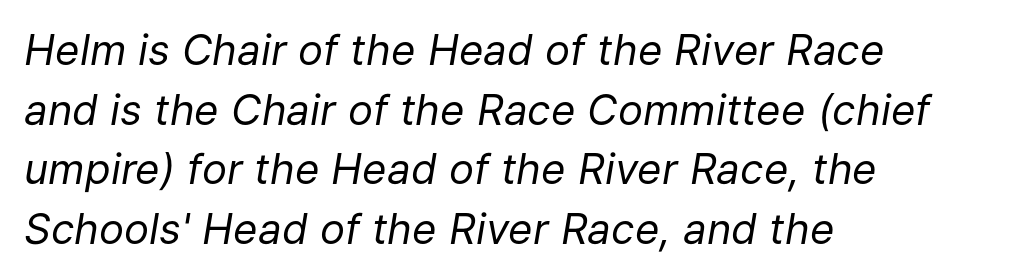
{"italic": "yes", "lean": "right", "slant_degrees": 9, "bold": "no", "weight": "regular", "width": "normal", "stroke_contrast": "low", "x_height": "medium", "monospaced": "no", "underline": "no", "align": "left", "line_spacing": "normal", "line_spacing_ratio": 1.42, "letter_spacing": "normal", "letter_spacing_em": 0.0, "glyph_px": 42}
